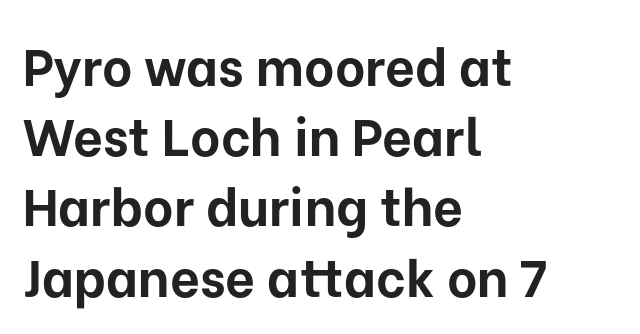
{"serif": "no", "italic": "no", "bold": "yes", "weight": "bold", "width": "normal", "stroke_contrast": "low", "x_height": "medium", "monospaced": "no", "underline": "no", "align": "left", "line_spacing": "normal", "line_spacing_ratio": 1.35, "letter_spacing": "normal", "letter_spacing_em": 0.0, "glyph_px": 52}
